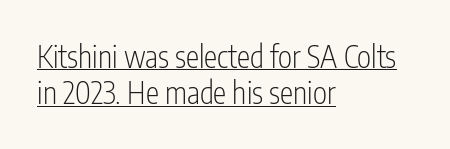
Q: Is the text bold? A: No.
Q: Is the text italic (slanted)? A: No, it is upright.
Q: Is the typeface a serif or a sans-serif typeface? A: Sans-serif.
Q: Is the text underlined? A: Yes.
Q: How is the paragraph aligned? A: Left-aligned.
Q: Is the spacing between letters normal or unusually wide? A: Normal.
Q: Width (condensed, normal, or wide)? A: Condensed.
Q: Stroke contrast? A: Low.
Q: x-height? A: Medium.
Q: Monospaced? A: No.
